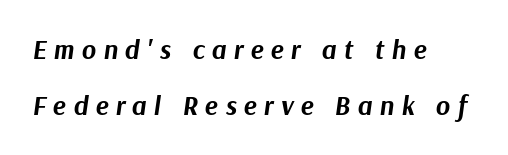
{"italic": "yes", "lean": "right", "slant_degrees": 9, "bold": "yes", "underline": "no", "align": "left", "line_spacing": "loose", "line_spacing_ratio": 2.08, "letter_spacing": "wide", "letter_spacing_em": 0.27, "glyph_px": 27}
